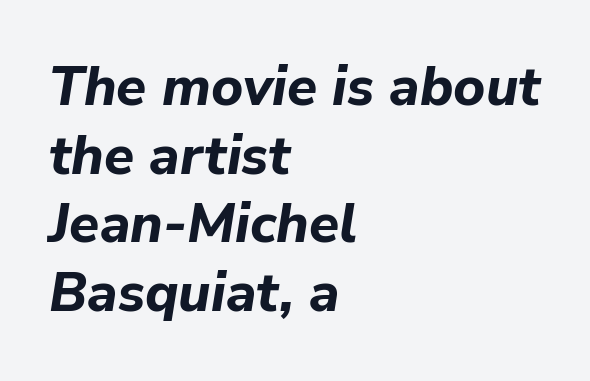
The image shows 55 px bold type, italic (leaning right); set left-aligned, normal line spacing (1.25x), normal letter spacing, not underlined; low stroke contrast and a medium x-height.
